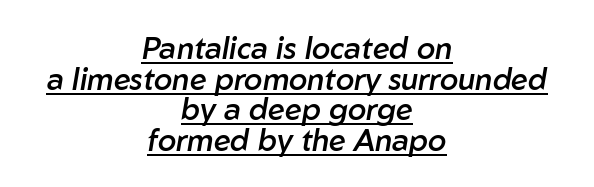
Q: Is the text bold? A: Semi-bold.
Q: Is the text italic (slanted)? A: Yes, it leans right by about 10 degrees.
Q: Is the text underlined? A: Yes.
Q: How is the paragraph aligned? A: Centered.
Q: Is the spacing between letters normal or unusually wide? A: Normal.
Q: Is the spacing between lines tight, normal or loose? A: Tight.
Q: Width (condensed, normal, or wide)? A: Normal.
Q: Stroke contrast? A: Low.
Q: x-height? A: Medium.
Q: Monospaced? A: No.
